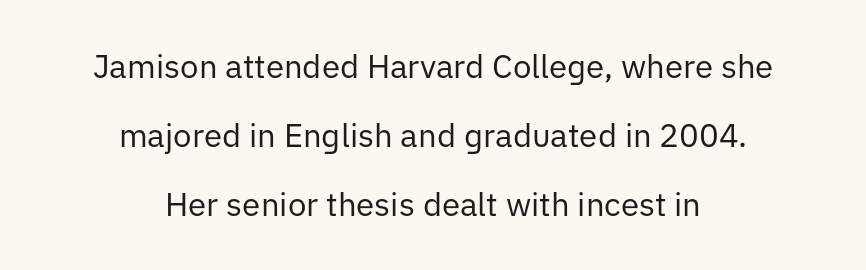
{"serif": "no", "italic": "no", "bold": "no", "weight": "regular", "width": "normal", "stroke_contrast": "low", "x_height": "medium", "monospaced": "no", "underline": "no", "align": "center", "line_spacing": "loose", "line_spacing_ratio": 2.09, "letter_spacing": "normal", "letter_spacing_em": 0.0, "glyph_px": 33}
